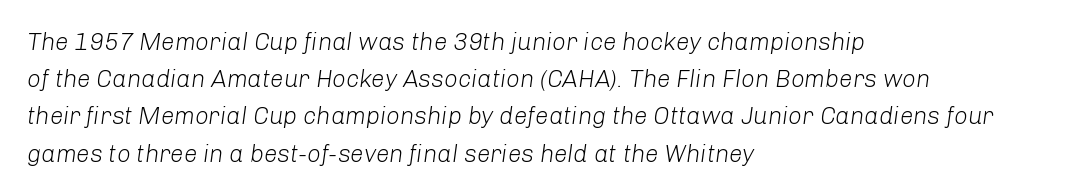
Q: Is the text bold? A: No.
Q: Is the text italic (slanted)? A: Yes, it leans right by about 8 degrees.
Q: Is the text underlined? A: No.
Q: How is the paragraph aligned? A: Left-aligned.
Q: Is the spacing between letters normal or unusually wide? A: Normal.
Q: Is the spacing between lines tight, normal or loose? A: Normal.
